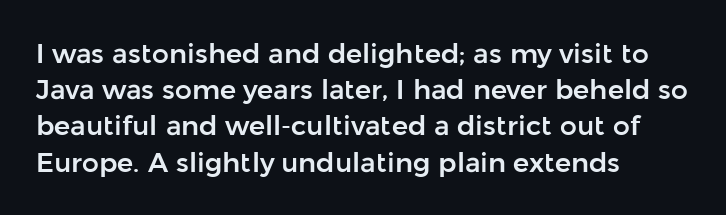
A normal amount of white space separates one row of letters from the next. Rendered with straight, roman letterforms. Rule under the text: the space is simply empty. Glyph-to-glyph distance matches everyday printed text. Horizontal alignment here is leftward, the default for most running prose.
